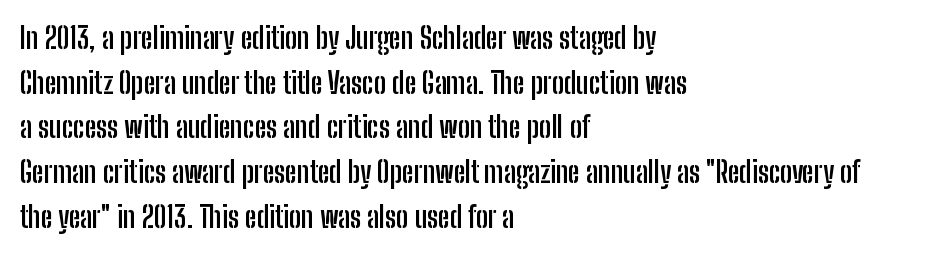
The gap between lines stays unmarked. Observe the absence of serifs on each vertical stroke in this sample. Reading down the column, the eye jumps a familiar distance to each next line. When letters stand straight like this, we call the style roman or upright.
